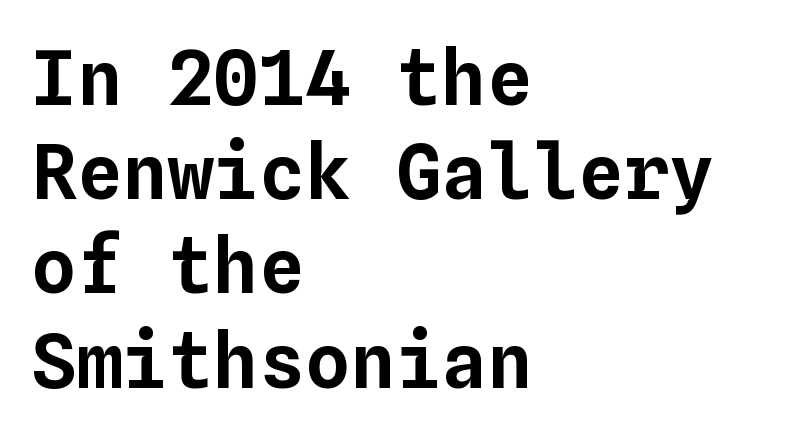
Q: Is the text italic (slanted)? A: No, it is upright.
Q: Is the text underlined? A: No.
Q: How is the paragraph aligned? A: Left-aligned.
Q: Is the spacing between letters normal or unusually wide? A: Normal.
Q: Width (condensed, normal, or wide)? A: Normal.
Q: Stroke contrast? A: Low.
Q: x-height? A: Medium.
Q: Monospaced? A: Yes.
